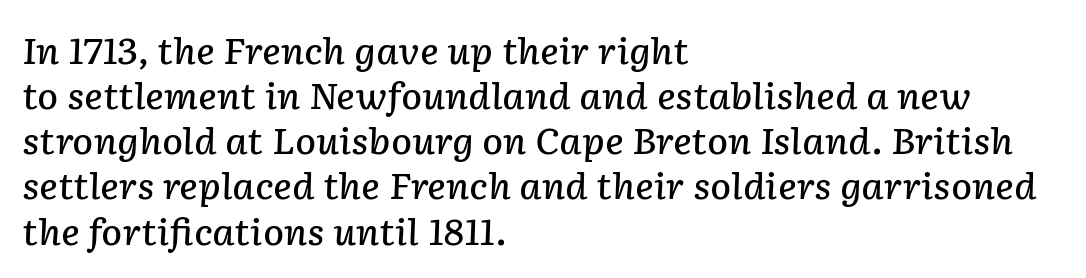
The image shows 35 px semibold type, italic (leaning right); set left-aligned, normal line spacing (1.29x), normal letter spacing, not underlined; low stroke contrast and a medium x-height.
